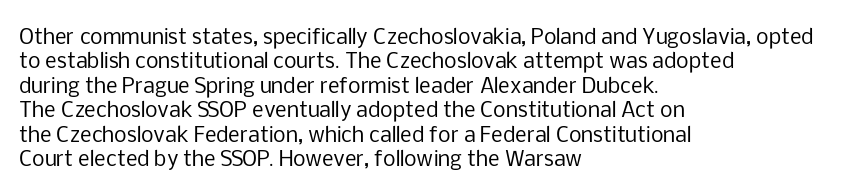
The image shows 20 px text type, upright; set left-aligned, line spacing 1.22x, normal letter spacing, not underlined.
